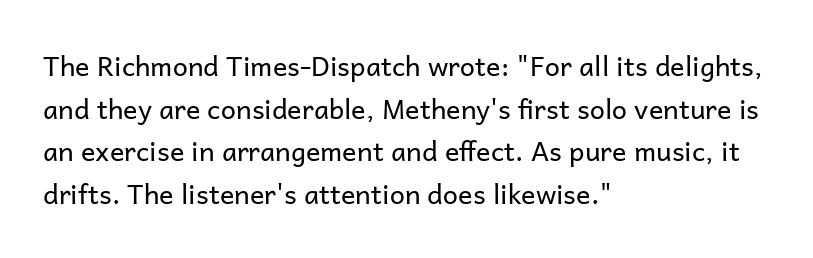
Q: Is the text bold? A: No.
Q: Is the text italic (slanted)? A: No, it is upright.
Q: Is the text underlined? A: No.
Q: How is the paragraph aligned? A: Left-aligned.
Q: Is the spacing between letters normal or unusually wide? A: Normal.
Q: Is the spacing between lines tight, normal or loose? A: Normal.
